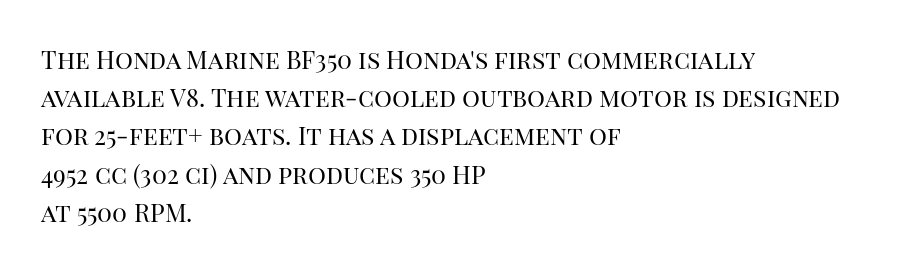
{"italic": "no", "bold": "no", "underline": "no", "align": "left", "line_spacing": "normal", "line_spacing_ratio": 1.53, "letter_spacing": "normal", "letter_spacing_em": 0.0, "glyph_px": 25}
